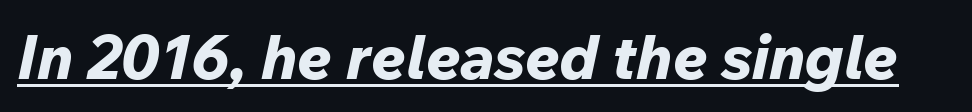
{"italic": "yes", "lean": "right", "slant_degrees": 12, "bold": "yes", "weight": "bold", "width": "normal", "stroke_contrast": "low", "x_height": "medium", "monospaced": "no", "underline": "yes", "letter_spacing": "normal", "letter_spacing_em": 0.0, "glyph_px": 61}
